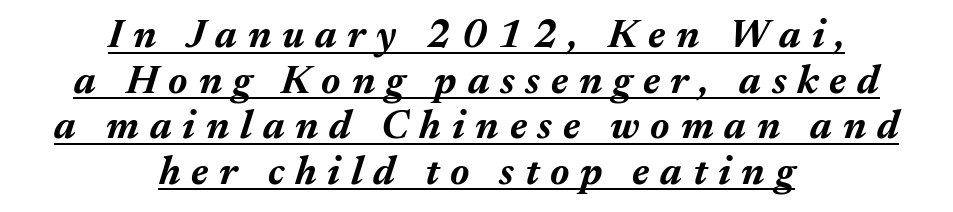
{"italic": "yes", "lean": "right", "slant_degrees": 17, "bold": "yes", "weight": "bold", "width": "normal", "stroke_contrast": "medium", "x_height": "medium", "monospaced": "no", "underline": "yes", "align": "center", "line_spacing": "tight", "line_spacing_ratio": 1.14, "letter_spacing": "wide", "letter_spacing_em": 0.27, "glyph_px": 40}
